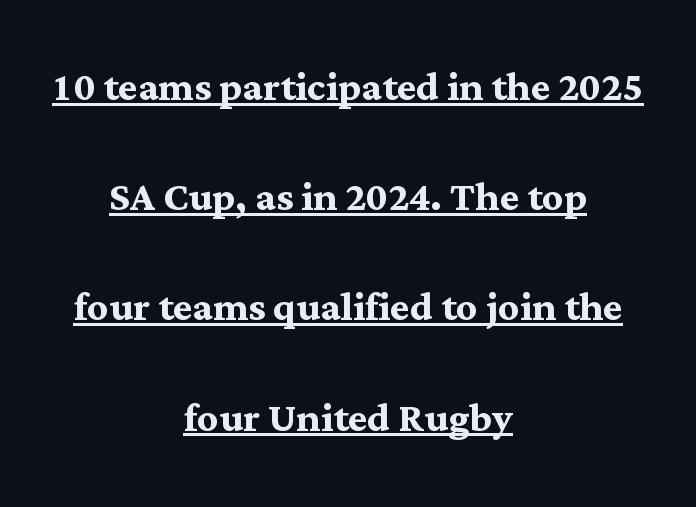
A typesetter would call this proportional, since set widths differ per character. The lettering is marked with a stroke running underneath it. The rendering shows small feet on the letterforms — a serif design. This is roman type, the default non-slanted kind. The face used here is rendered with its standard letterfit. What's the leading like? Stretched, with rows far apart.
